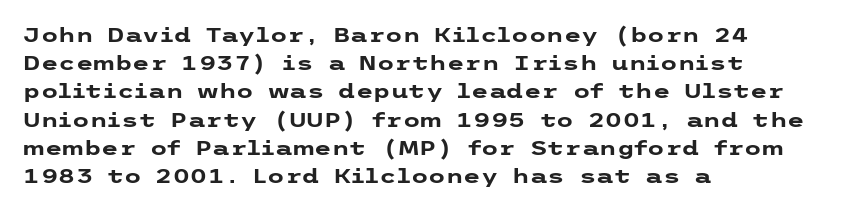
{"italic": "no", "bold": "yes", "underline": "no", "align": "left", "line_spacing": "normal", "line_spacing_ratio": 1.41, "letter_spacing": "normal", "letter_spacing_em": 0.0, "glyph_px": 20}
